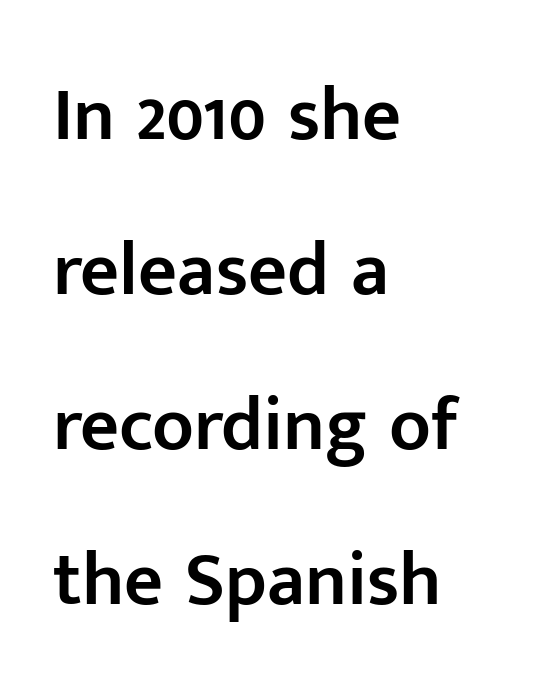
Reading down the block, your eye returns to a fixed left position each line. Descender tails drop into unmarked territory. Interline gaps are noticeably wide in this sample. Between one letter and the next there's only the usual sliver of space. The font is running at a semibold setting, under full bold.
